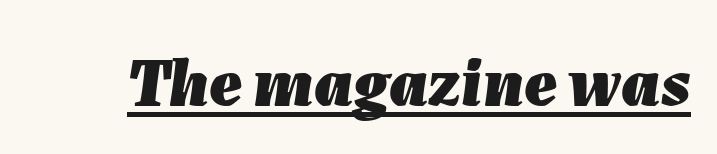
{"italic": "yes", "lean": "right", "slant_degrees": 7, "bold": "yes", "weight": "heavy", "width": "normal", "stroke_contrast": "low", "x_height": "medium", "monospaced": "no", "underline": "yes", "letter_spacing": "normal", "letter_spacing_em": 0.0, "glyph_px": 69}
